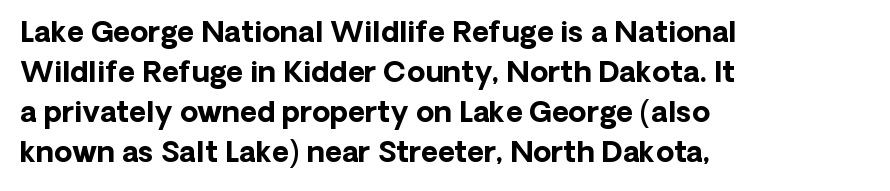
Q: Is the text bold? A: Yes.
Q: Is the text italic (slanted)? A: No, it is upright.
Q: Is the typeface a serif or a sans-serif typeface? A: Sans-serif.
Q: Is the text underlined? A: No.
Q: How is the paragraph aligned? A: Left-aligned.
Q: Is the spacing between letters normal or unusually wide? A: Normal.
Q: Is the spacing between lines tight, normal or loose? A: Normal.
Q: Width (condensed, normal, or wide)? A: Normal.
Q: Stroke contrast? A: Low.
Q: x-height? A: Medium.
Q: Monospaced? A: No.
